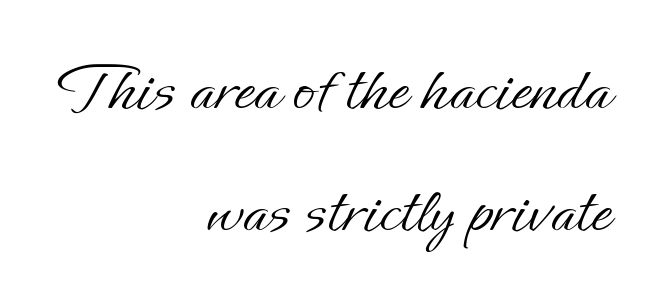
Heft: none added — not bold. The baseline area is clear. Normally led — the rows are evenly, conventionally spaced. Note the varied advance widths — an 'i' is clearly narrower than an 'm'. Inter-character spacing is left at the font's built-in metrics.
